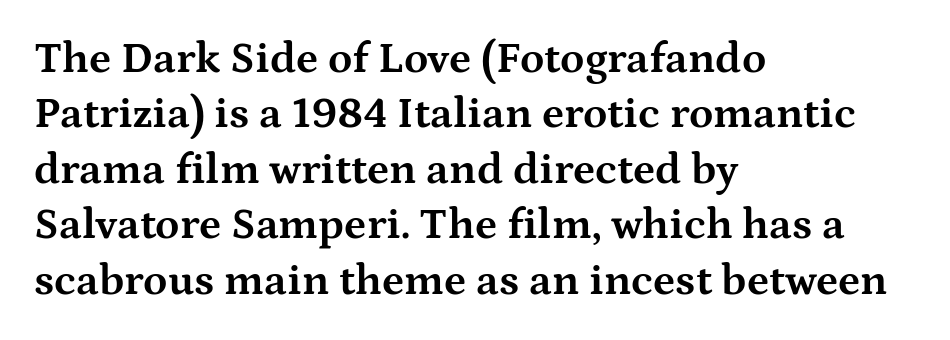
The image shows 44 px bold, wide serif type, upright; set left-aligned, normal line spacing (1.26x), normal letter spacing, not underlined; medium stroke contrast and a medium x-height.
